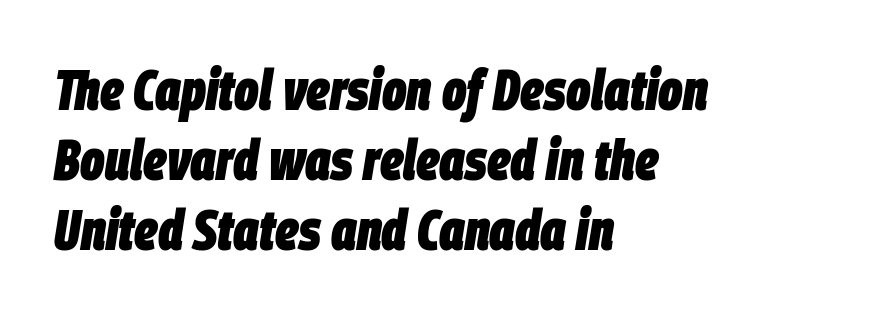
{"italic": "yes", "lean": "right", "slant_degrees": 9, "bold": "yes", "weight": "heavy", "width": "condensed", "stroke_contrast": "low", "x_height": "large", "monospaced": "no", "underline": "no", "align": "left", "line_spacing_ratio": 1.23, "letter_spacing": "normal", "letter_spacing_em": 0.0, "glyph_px": 57}
